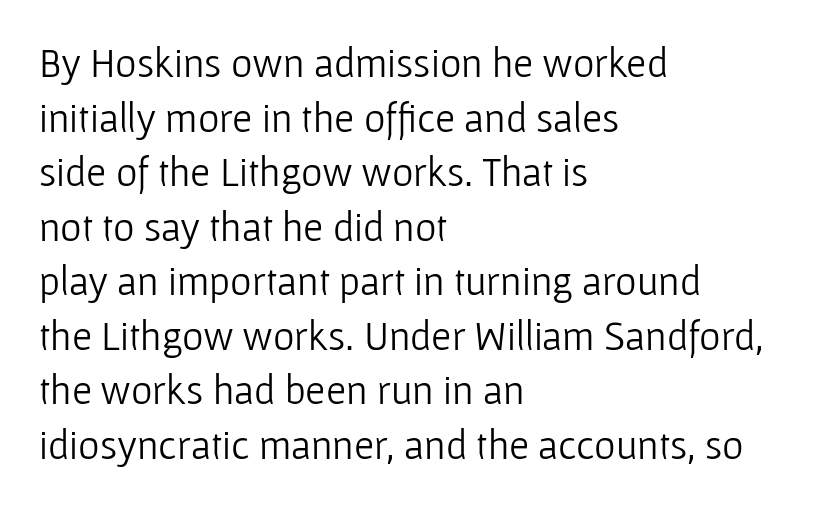
{"serif": "no", "italic": "no", "bold": "no", "weight": "light", "width": "normal", "stroke_contrast": "low", "x_height": "medium", "monospaced": "no", "underline": "no", "align": "left", "line_spacing": "normal", "line_spacing_ratio": 1.33, "letter_spacing": "normal", "letter_spacing_em": 0.0, "glyph_px": 41}
